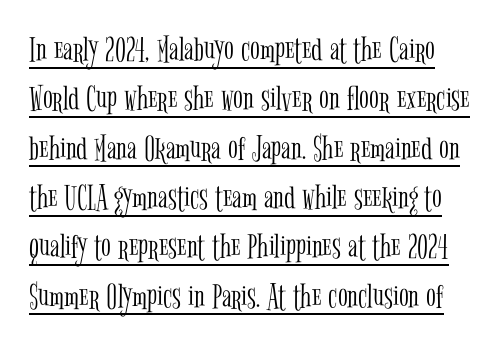
{"serif": "yes", "italic": "no", "bold": "no", "weight": "light", "width": "condensed", "stroke_contrast": "low", "x_height": "medium", "monospaced": "no", "underline": "yes", "line_spacing": "normal", "line_spacing_ratio": 1.37, "letter_spacing": "normal", "letter_spacing_em": 0.0, "glyph_px": 36}
